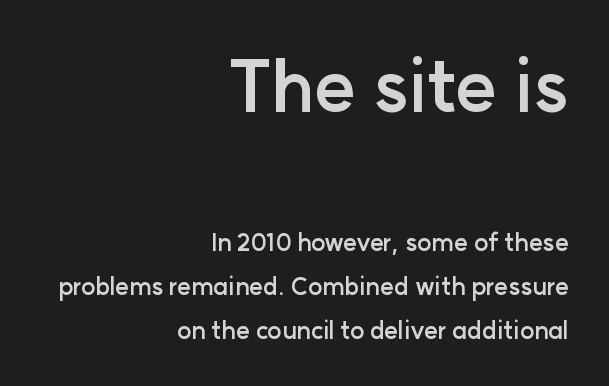
{"serif": "no", "italic": "no", "bold": "yes", "weight": "semibold", "width": "normal", "stroke_contrast": "low", "x_height": "medium", "monospaced": "no", "underline": "no", "align": "right", "line_spacing_ratio": 1.83, "letter_spacing": "normal", "letter_spacing_em": 0.0, "larger_block": "first", "size_ratio": 2.96, "glyph_px": 71}
